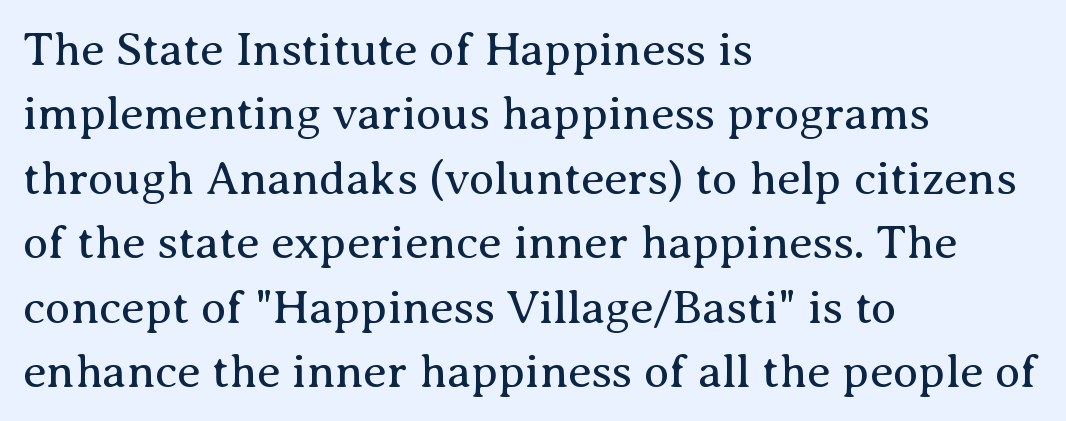
Q: Is the text bold? A: No.
Q: Is the text italic (slanted)? A: No, it is upright.
Q: Is the typeface a serif or a sans-serif typeface? A: Serif.
Q: Is the text underlined? A: No.
Q: How is the paragraph aligned? A: Left-aligned.
Q: Is the spacing between letters normal or unusually wide? A: Normal.
Q: Is the spacing between lines tight, normal or loose? A: Normal.
Q: Width (condensed, normal, or wide)? A: Normal.
Q: Stroke contrast? A: Medium.
Q: x-height? A: Medium.
Q: Monospaced? A: No.
